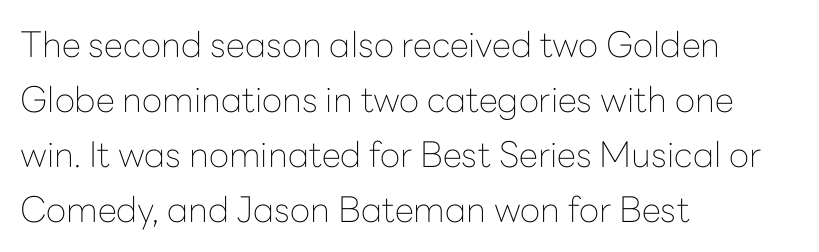
The image shows 35 px thin sans-serif type, upright; set left-aligned, normal line spacing (1.57x), normal letter spacing, not underlined; low stroke contrast and a medium x-height.
